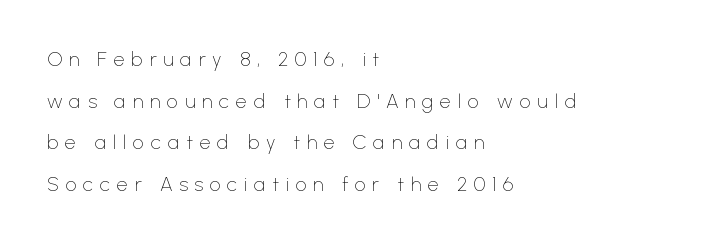
Q: Is the text bold? A: No.
Q: Is the text italic (slanted)? A: No, it is upright.
Q: Is the text underlined? A: No.
Q: How is the paragraph aligned? A: Left-aligned.
Q: Is the spacing between letters normal or unusually wide? A: Unusually wide.
Q: Is the spacing between lines tight, normal or loose? A: Loose.
